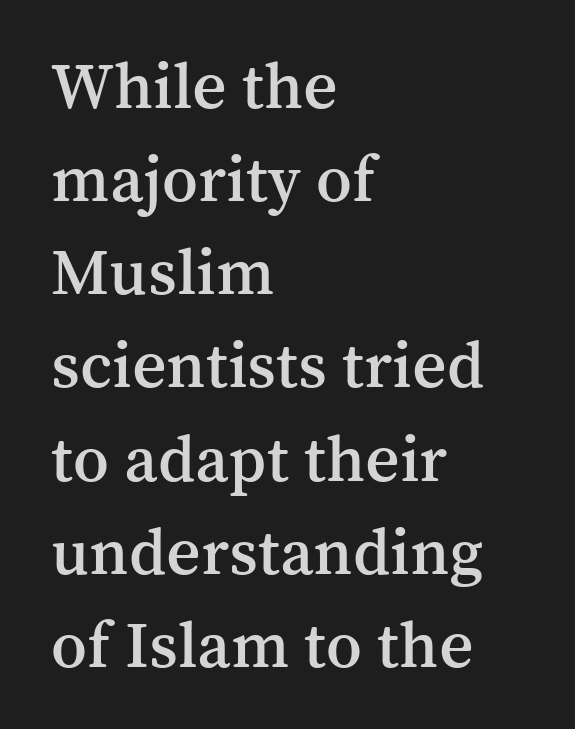
Q: Is the text italic (slanted)? A: No, it is upright.
Q: Is the typeface a serif or a sans-serif typeface? A: Serif.
Q: Is the text underlined? A: No.
Q: How is the paragraph aligned? A: Left-aligned.
Q: Is the spacing between letters normal or unusually wide? A: Normal.
Q: Is the spacing between lines tight, normal or loose? A: Normal.
Q: Width (condensed, normal, or wide)? A: Normal.
Q: Stroke contrast? A: Medium.
Q: x-height? A: Medium.
Q: Monospaced? A: No.
